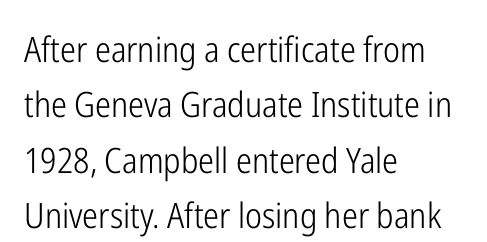
Q: Is the text bold? A: No.
Q: Is the text italic (slanted)? A: No, it is upright.
Q: Is the typeface a serif or a sans-serif typeface? A: Sans-serif.
Q: Is the text underlined? A: No.
Q: How is the paragraph aligned? A: Left-aligned.
Q: Is the spacing between letters normal or unusually wide? A: Normal.
Q: Is the spacing between lines tight, normal or loose? A: Normal.
Q: Width (condensed, normal, or wide)? A: Condensed.
Q: Stroke contrast? A: Low.
Q: x-height? A: Medium.
Q: Monospaced? A: No.
